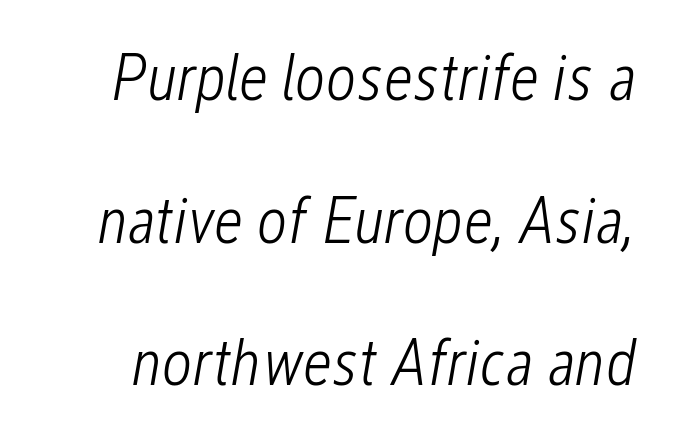
Decoration check: the copy has no underline. The leading is generous, giving the passage an open texture. The characters are drawn with everyday or finer stroke widths. Nothing unusual about the tracking: characters are spaced as the font intends. Observe the lean: these are italic letterforms.
